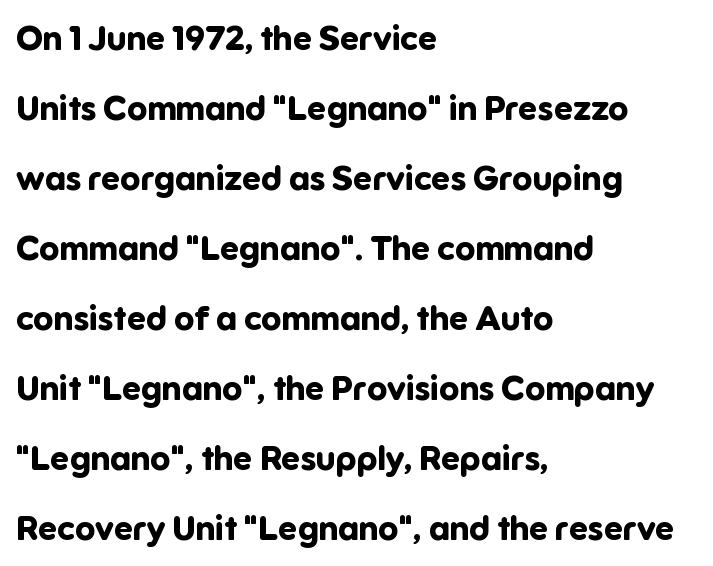
The image shows 34 px bold sans-serif type, upright; set left-aligned, loose line spacing (2.06x), normal letter spacing, not underlined; low stroke contrast and a medium x-height.
